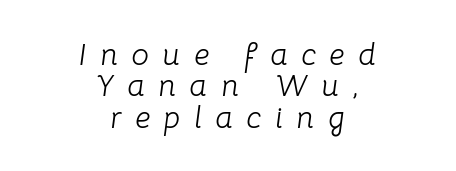
{"italic": "yes", "lean": "right", "slant_degrees": 8, "bold": "no", "weight": "light", "width": "normal", "stroke_contrast": "low", "x_height": "medium", "monospaced": "no", "underline": "no", "align": "center", "line_spacing": "tight", "line_spacing_ratio": 1.01, "letter_spacing": "wide", "letter_spacing_em": 0.44, "glyph_px": 31}
